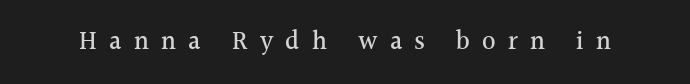
Q: Is the text italic (slanted)? A: No, it is upright.
Q: Is the text underlined? A: No.
Q: Is the spacing between letters normal or unusually wide? A: Unusually wide.
